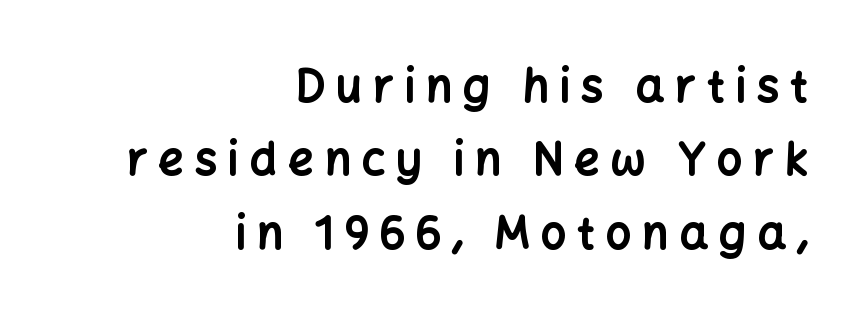
{"serif": "no", "italic": "no", "bold": "yes", "weight": "bold", "width": "normal", "stroke_contrast": "low", "x_height": "medium", "monospaced": "no", "underline": "no", "align": "right", "line_spacing": "normal", "line_spacing_ratio": 1.63, "letter_spacing": "wide", "letter_spacing_em": 0.24, "glyph_px": 45}
